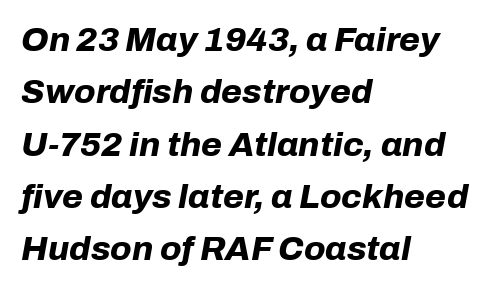
Q: Is the text bold? A: Yes.
Q: Is the text italic (slanted)? A: Yes, it leans right by about 10 degrees.
Q: Is the text underlined? A: No.
Q: How is the paragraph aligned? A: Left-aligned.
Q: Is the spacing between letters normal or unusually wide? A: Normal.
Q: Is the spacing between lines tight, normal or loose? A: Normal.
Q: Width (condensed, normal, or wide)? A: Normal.
Q: Stroke contrast? A: Low.
Q: x-height? A: Medium.
Q: Monospaced? A: No.
